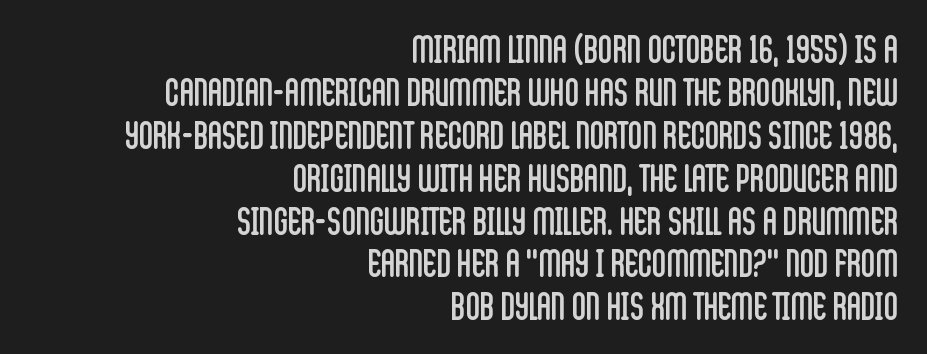
{"serif": "no", "italic": "no", "bold": "no", "weight": "regular", "width": "condensed", "stroke_contrast": "low", "x_height": "large", "monospaced": "no", "underline": "no", "align": "right", "line_spacing": "tight", "line_spacing_ratio": 1.1, "letter_spacing": "normal", "letter_spacing_em": 0.0, "glyph_px": 39}
